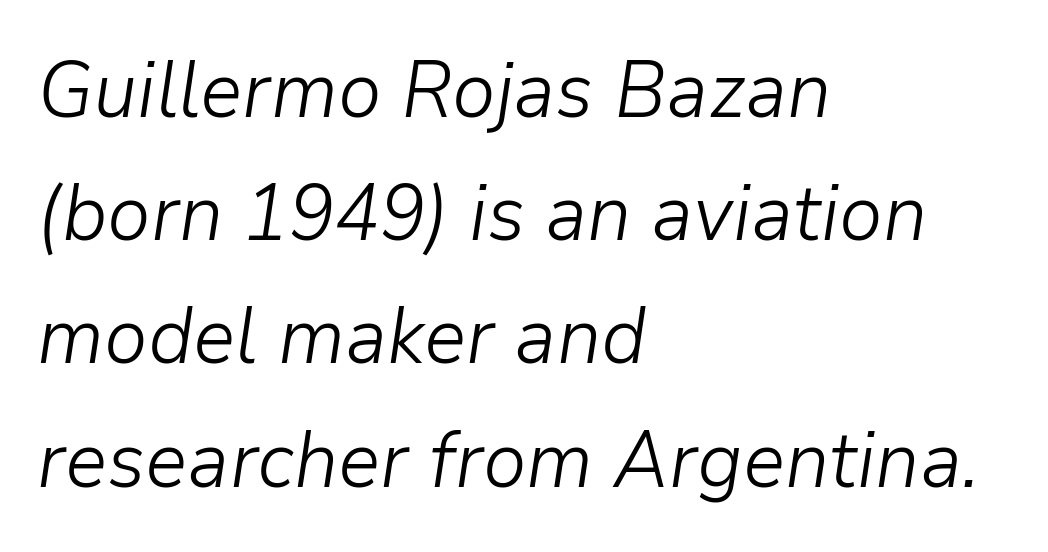
The image shows 79 px light type, italic (leaning right); set left-aligned, normal line spacing (1.56x), normal letter spacing, not underlined; low stroke contrast and a medium x-height.
